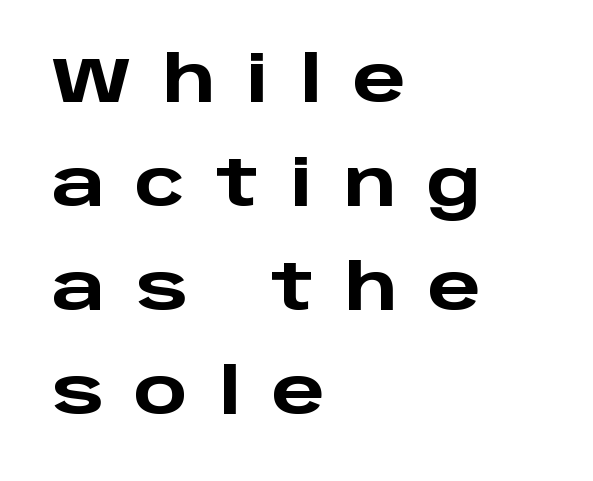
Q: Is the text bold? A: Yes.
Q: Is the text italic (slanted)? A: No, it is upright.
Q: Is the typeface a serif or a sans-serif typeface? A: Sans-serif.
Q: Is the text underlined? A: No.
Q: How is the paragraph aligned? A: Left-aligned.
Q: Is the spacing between letters normal or unusually wide? A: Unusually wide.
Q: Is the spacing between lines tight, normal or loose? A: Normal.
Q: Width (condensed, normal, or wide)? A: Wide.
Q: Stroke contrast? A: Low.
Q: x-height? A: Large.
Q: Monospaced? A: No.
